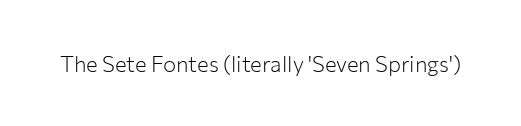
{"italic": "no", "bold": "no", "underline": "no", "letter_spacing": "normal", "letter_spacing_em": 0.0, "glyph_px": 22}
